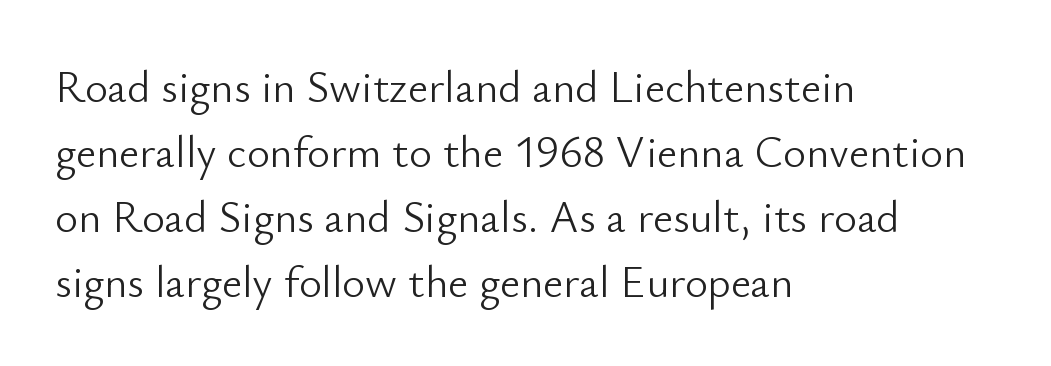
The image shows 44 px light sans-serif type, upright; set left-aligned, normal line spacing (1.48x), normal letter spacing, not underlined; low stroke contrast and a small x-height.
